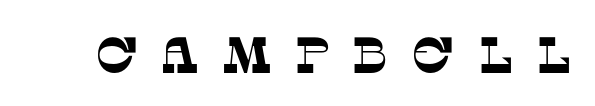
{"serif": "yes", "width": "normal", "stroke_contrast": "low", "x_height": "large", "monospaced": "no", "underline": "no", "letter_spacing": "wide", "letter_spacing_em": 0.44, "glyph_px": 51}
